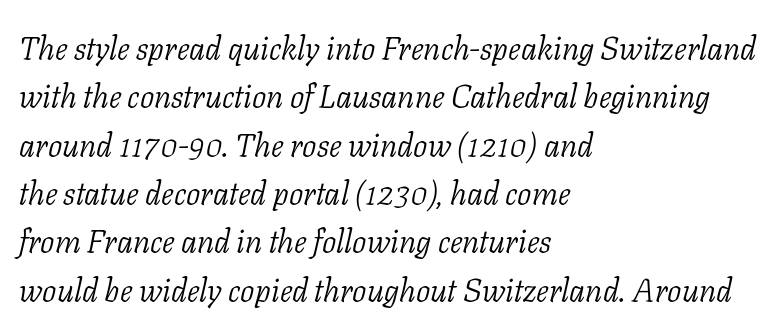
The image shows 32 px light serif type, italic (leaning right); set left-aligned, normal line spacing (1.51x), normal letter spacing, not underlined; low stroke contrast and a medium x-height.
